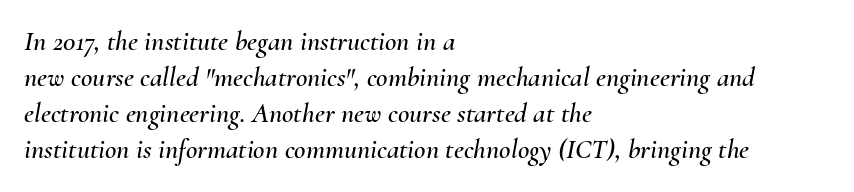
Q: Is the text italic (slanted)? A: Yes, it leans right by about 10 degrees.
Q: Is the text underlined? A: No.
Q: How is the paragraph aligned? A: Left-aligned.
Q: Is the spacing between letters normal or unusually wide? A: Normal.
Q: Is the spacing between lines tight, normal or loose? A: Normal.
Q: Width (condensed, normal, or wide)? A: Normal.
Q: Stroke contrast? A: Medium.
Q: x-height? A: Small.
Q: Monospaced? A: No.
